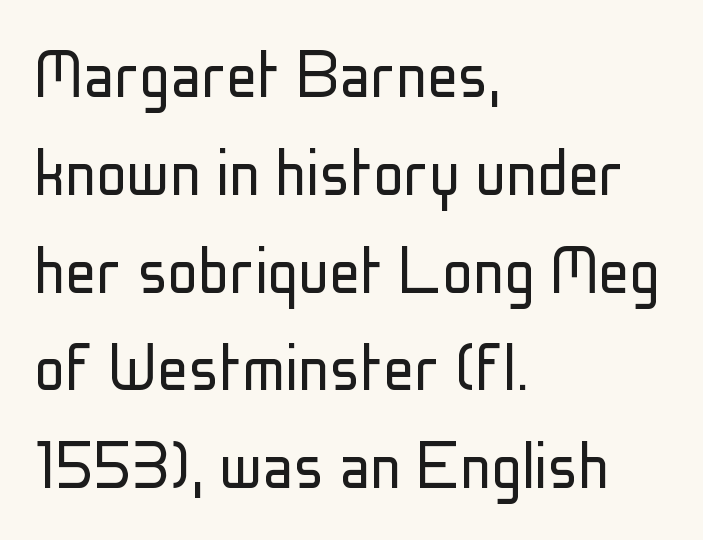
The image shows 77 px light, condensed sans-serif type, upright; set left-aligned, normal line spacing (1.27x), normal letter spacing, not underlined; low stroke contrast and a medium x-height.
